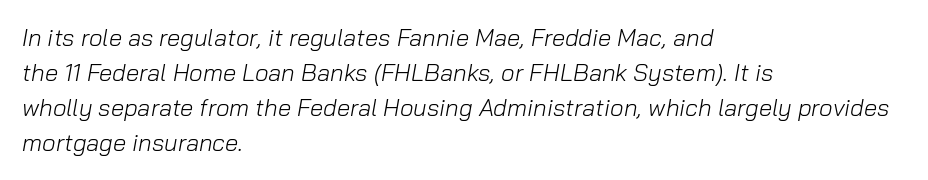
Posture: slanted. Descenders hang freely into open space. Which margin do the lines hug? The left one — the right edge is uneven. A typesetter would call this leading conventional body-copy spacing. Letter spacing: default.
